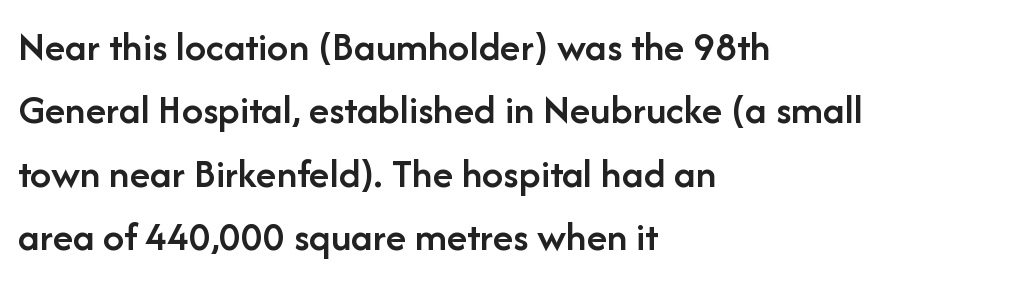
The image shows 42 px semibold sans-serif type, upright; set left-aligned, normal line spacing (1.51x), normal letter spacing, not underlined; low stroke contrast and a medium x-height.
